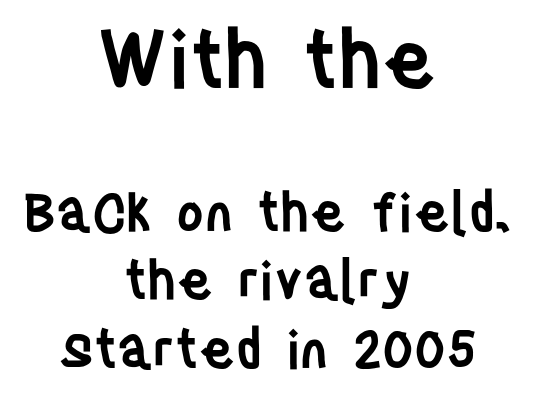
The image shows 79 px semibold, condensed sans-serif type, upright; set centered, normal line spacing (1.29x), normal letter spacing, not underlined; the first (top) block is 1.49x larger; low stroke contrast and a large x-height.
